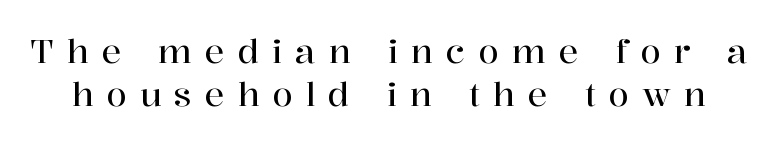
The image shows 33 px serif type, upright; set normal line spacing (1.3x), unusually wide letter spacing (+0.39 em), not underlined; high stroke contrast and a medium x-height.
